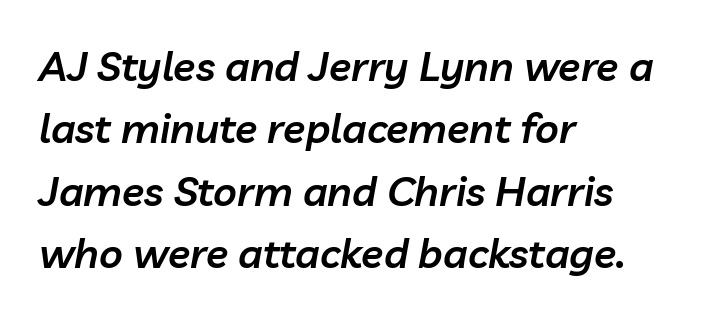
Q: Is the text bold? A: Semi-bold.
Q: Is the text italic (slanted)? A: Yes, it leans right by about 10 degrees.
Q: Is the text underlined? A: No.
Q: How is the paragraph aligned? A: Left-aligned.
Q: Is the spacing between letters normal or unusually wide? A: Normal.
Q: Is the spacing between lines tight, normal or loose? A: Normal.
Q: Width (condensed, normal, or wide)? A: Normal.
Q: Stroke contrast? A: Low.
Q: x-height? A: Medium.
Q: Monospaced? A: No.
